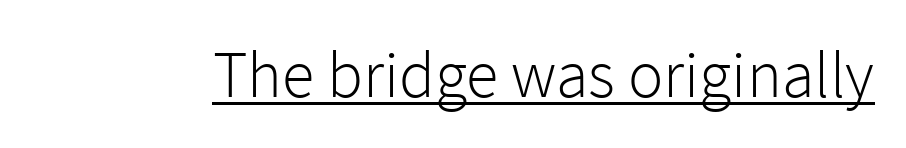
Letter spacing: default. The lettering is marked with a stroke running underneath it. Look at the bottom of the vertical strokes: they stop flat, with no serifs. A roman cut, with each character standing at attention. Stems here are at most as thick as an everyday book face. Is this a fixed-width face? No — the glyphs have proportional, varying widths.
